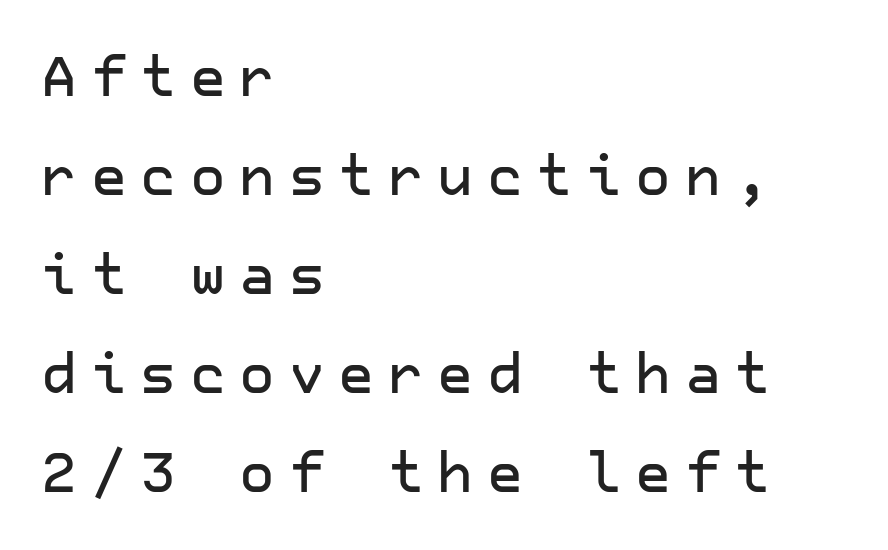
The image shows 55 px sans-serif type, upright; set left-aligned, line spacing 1.8x, unusually wide letter spacing (+0.25 em), not underlined; low stroke contrast and a medium x-height.
